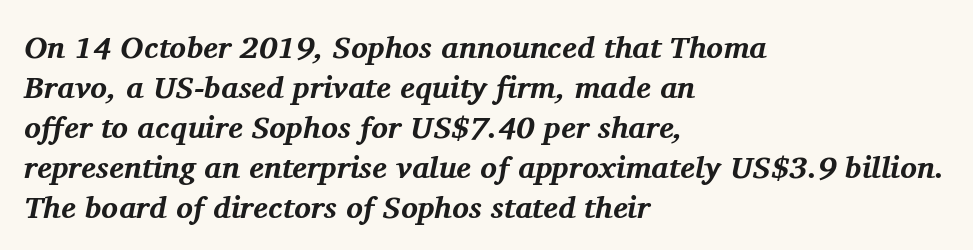
Serif or sans? Serif — the stroke terminals have little feet. Each letter keeps its own natural width here, so spacing adapts to shape. Default kerning and tracking; the words read as compact shapes. The glyphs have the mass of a bold cut.
